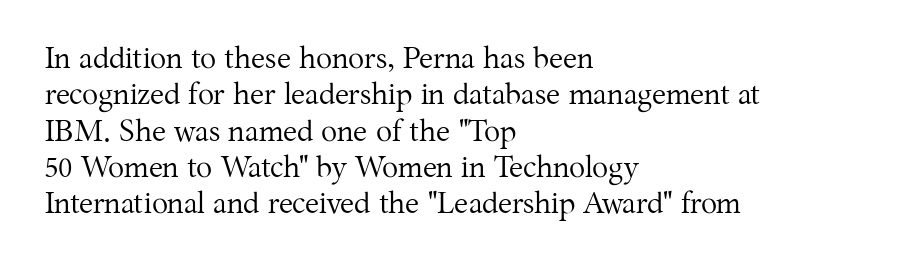
The image shows 30 px regular-weight serif type, upright; set left-aligned, line spacing 1.21x, normal letter spacing, not underlined; medium stroke contrast and a medium x-height.
